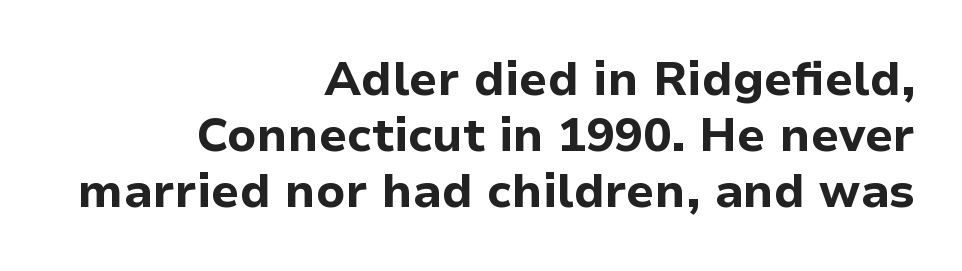
Italic: no, the glyphs are upright roman. Caption: standard tracking, unaltered. Here the designer chose a conventional face with non-uniform glyph widths. The space beneath each line is pristine and unruled. Compared with an ordinary text face, these strokes are far heavier — a full bold.
